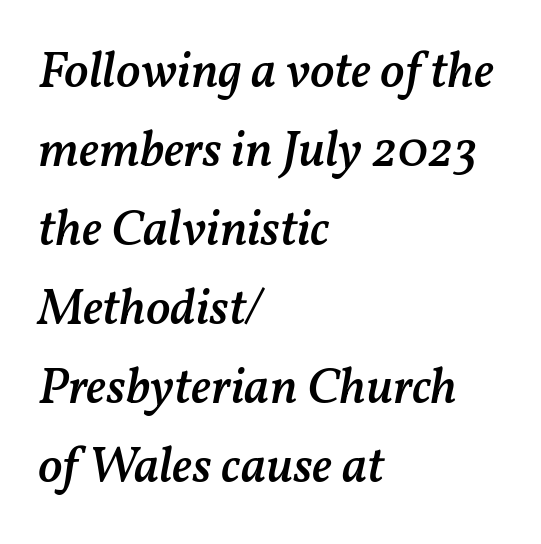
{"italic": "yes", "lean": "right", "slant_degrees": 11, "bold": "semi", "weight": "semibold", "width": "normal", "stroke_contrast": "medium", "x_height": "medium", "monospaced": "no", "underline": "no", "align": "left", "line_spacing": "normal", "line_spacing_ratio": 1.55, "letter_spacing": "normal", "letter_spacing_em": 0.0, "glyph_px": 51}
